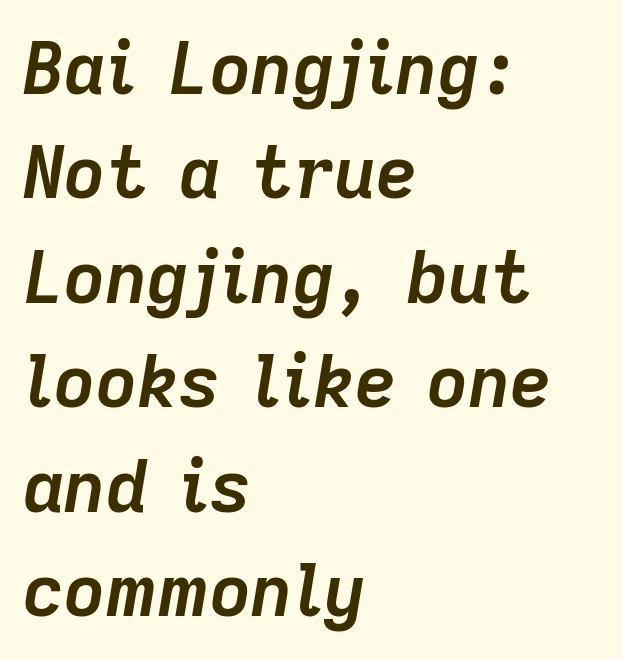
The image shows 72 px semibold type, italic (leaning right); set left-aligned, normal line spacing (1.45x), normal letter spacing, not underlined; low stroke contrast and a medium x-height.
